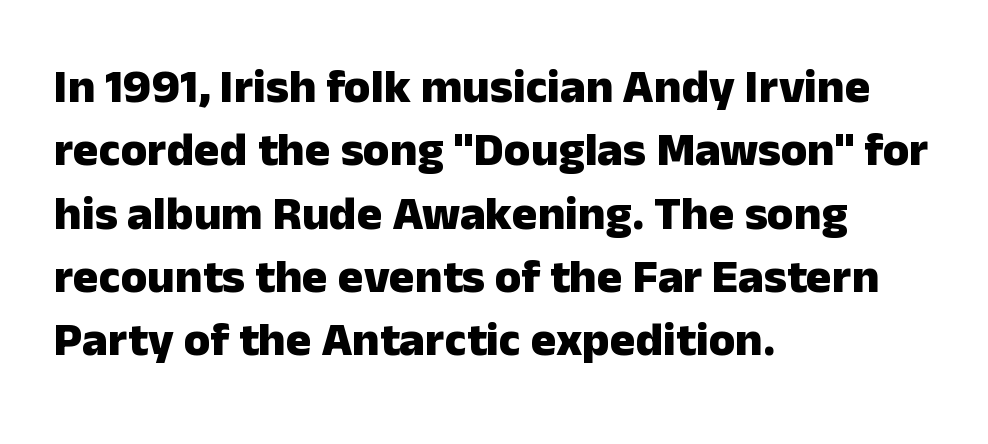
Between one letter and the next there's only the usual sliver of space. The ragged edge is on the right, which tells us the setting is flush left. Is this a fixed-width face? No — the glyphs have proportional, varying widths. Baseline-to-baseline distance is the conventional proportion of letter height. Honestly, there is no underline to notice here at all. Heft: maximum for text — a bold.
